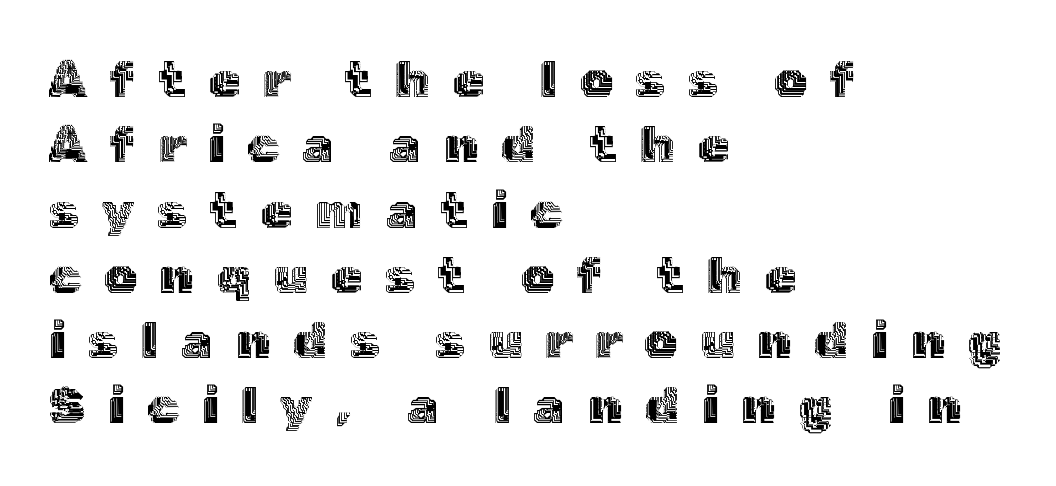
{"italic": "no", "width": "normal", "x_height": "medium", "monospaced": "no", "underline": "no", "align": "left", "line_spacing": "normal", "line_spacing_ratio": 1.28, "letter_spacing": "wide", "letter_spacing_em": 0.45, "glyph_px": 51}
